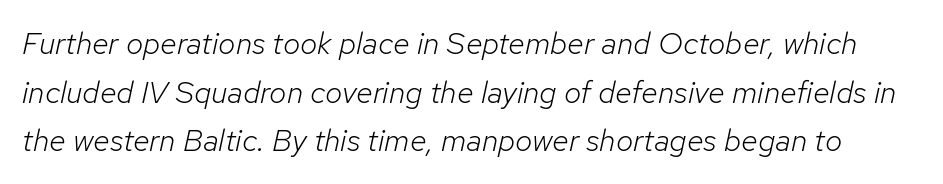
The image shows 31 px light type, italic (leaning right); set normal line spacing (1.57x), normal letter spacing, not underlined; low stroke contrast and a medium x-height.
